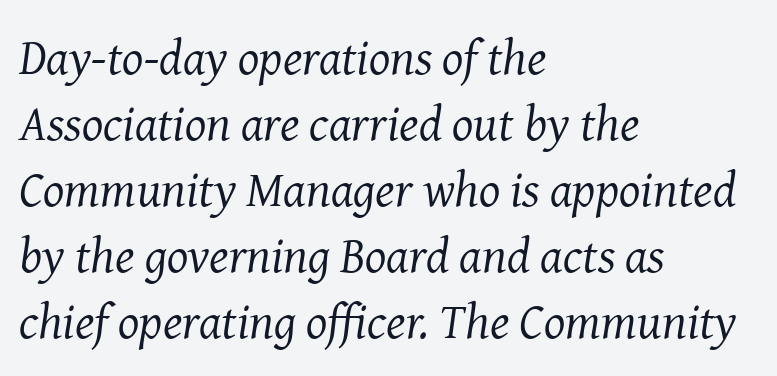
{"serif": "yes", "italic": "yes", "lean": "right", "slant_degrees": 8, "bold": "no", "weight": "regular", "width": "normal", "stroke_contrast": "medium", "x_height": "medium", "monospaced": "no", "underline": "no", "align": "left", "line_spacing": "normal", "line_spacing_ratio": 1.32, "letter_spacing": "normal", "letter_spacing_em": 0.0, "glyph_px": 50}
